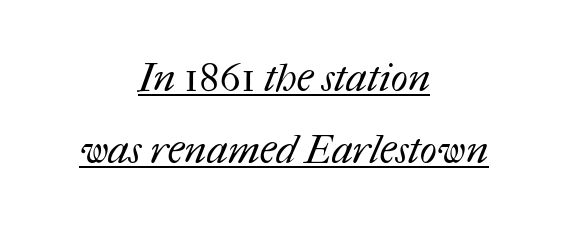
{"bold": "no", "weight": "regular", "width": "normal", "stroke_contrast": "medium", "x_height": "medium", "monospaced": "no", "underline": "yes", "align": "center", "line_spacing_ratio": 1.81, "letter_spacing": "normal", "letter_spacing_em": 0.0, "glyph_px": 40}
